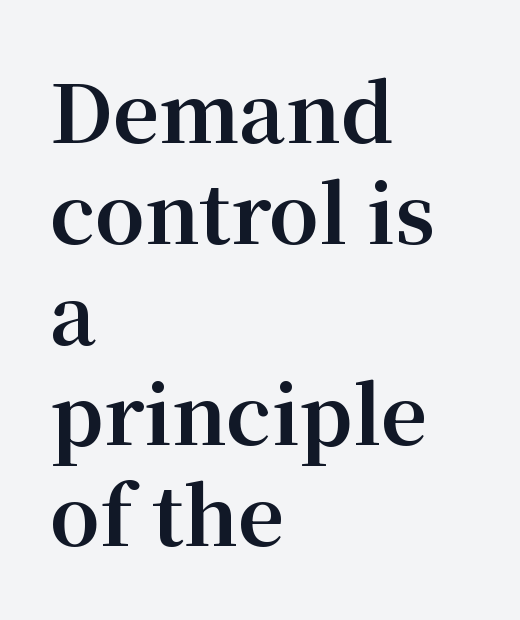
{"serif": "yes", "italic": "no", "bold": "yes", "weight": "bold", "width": "normal", "stroke_contrast": "medium", "x_height": "medium", "monospaced": "no", "underline": "no", "align": "left", "line_spacing": "normal", "line_spacing_ratio": 1.26, "letter_spacing": "normal", "letter_spacing_em": 0.0, "glyph_px": 80}
